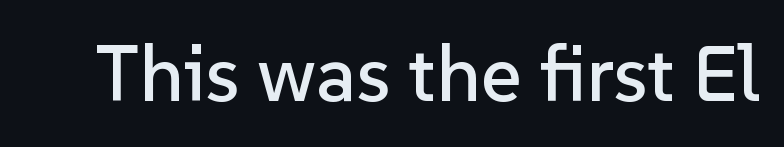
The image shows 79 px sans-serif type, upright; set normal letter spacing, not underlined; low stroke contrast and a medium x-height.
